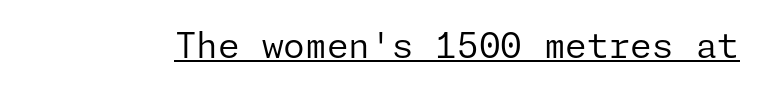
Q: Is the text bold? A: No.
Q: Is the text italic (slanted)? A: No, it is upright.
Q: Is the typeface a serif or a sans-serif typeface? A: Sans-serif.
Q: Is the text underlined? A: Yes.
Q: Is the spacing between letters normal or unusually wide? A: Normal.
Q: Width (condensed, normal, or wide)? A: Normal.
Q: Stroke contrast? A: Low.
Q: x-height? A: Medium.
